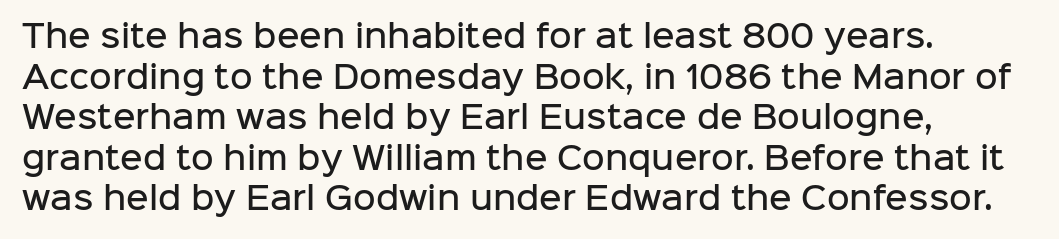
{"serif": "no", "italic": "no", "bold": "semi", "weight": "semibold", "width": "normal", "stroke_contrast": "low", "x_height": "medium", "monospaced": "no", "underline": "no", "align": "left", "line_spacing": "normal", "line_spacing_ratio": 1.31, "letter_spacing": "normal", "letter_spacing_em": 0.0, "glyph_px": 31}
